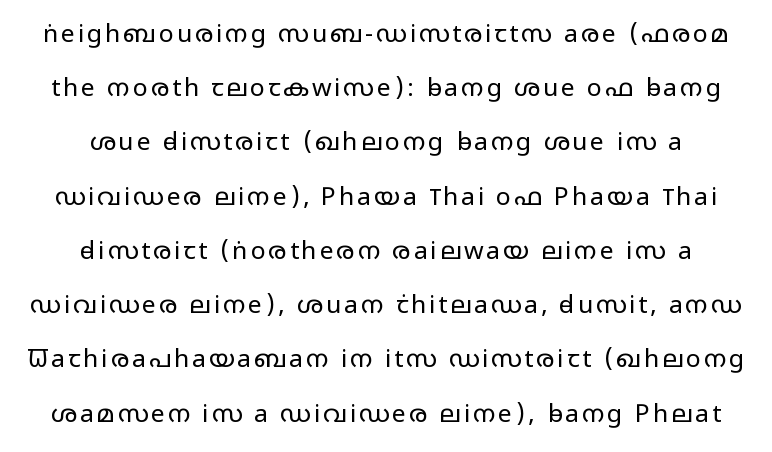
The image shows 25 px text type, upright; set centered, loose line spacing (2.17x), not underlined.
